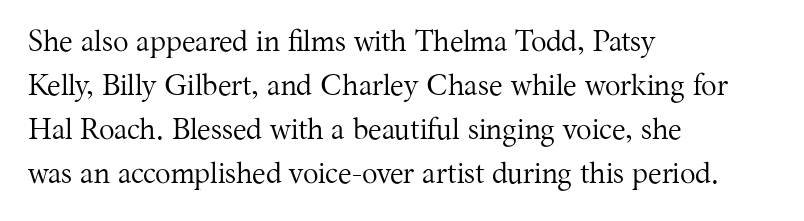
Q: Is the text bold? A: No.
Q: Is the text italic (slanted)? A: No, it is upright.
Q: Is the typeface a serif or a sans-serif typeface? A: Serif.
Q: Is the text underlined? A: No.
Q: How is the paragraph aligned? A: Left-aligned.
Q: Is the spacing between letters normal or unusually wide? A: Normal.
Q: Is the spacing between lines tight, normal or loose? A: Normal.
Q: Width (condensed, normal, or wide)? A: Normal.
Q: Stroke contrast? A: Medium.
Q: x-height? A: Medium.
Q: Monospaced? A: No.
